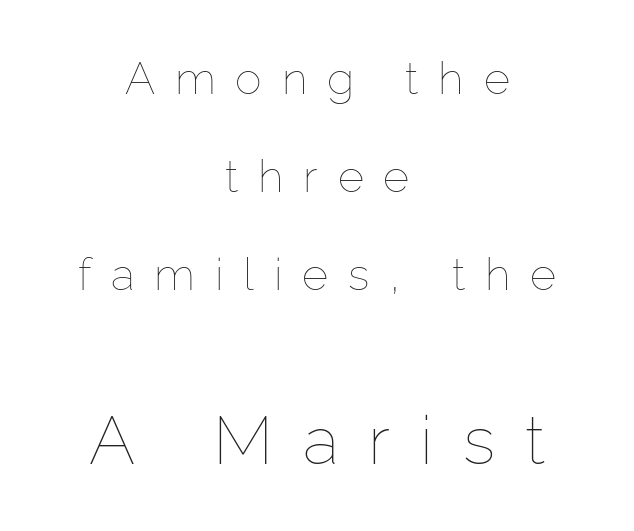
{"italic": "no", "bold": "no", "weight": "thin", "width": "normal", "stroke_contrast": "low", "x_height": "medium", "monospaced": "no", "underline": "no", "align": "center", "line_spacing": "loose", "line_spacing_ratio": 2.18, "letter_spacing": "wide", "letter_spacing_em": 0.44, "larger_block": "second", "size_ratio": 1.51, "glyph_px": 68}
